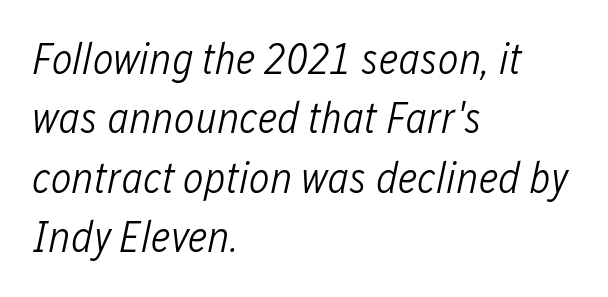
Letters have the restrained weight of plain body copy at most. Visually the block forms a straight wall on the left and a jagged coastline on the right. The specimen omits any rule beneath the text block's lines. The letterforms sit shoulder to shoulder at normal distance. In terms of leading, this rendering sits right in the middle.
